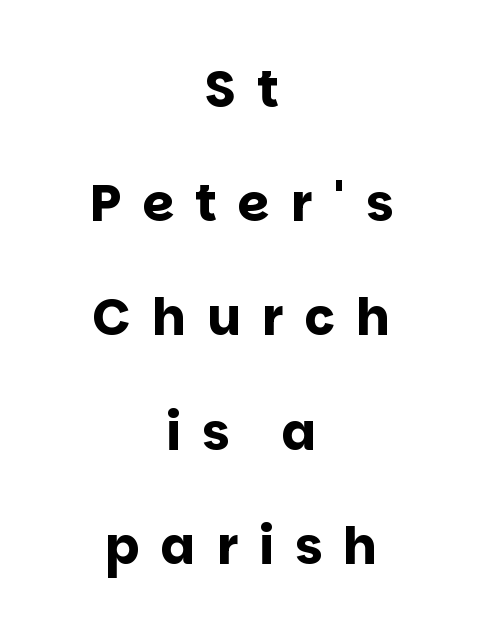
Q: Is the text bold? A: Yes.
Q: Is the text italic (slanted)? A: No, it is upright.
Q: Is the typeface a serif or a sans-serif typeface? A: Sans-serif.
Q: Is the text underlined? A: No.
Q: How is the paragraph aligned? A: Centered.
Q: Is the spacing between letters normal or unusually wide? A: Unusually wide.
Q: Is the spacing between lines tight, normal or loose? A: Loose.
Q: Width (condensed, normal, or wide)? A: Normal.
Q: Stroke contrast? A: Low.
Q: x-height? A: Large.
Q: Monospaced? A: No.
